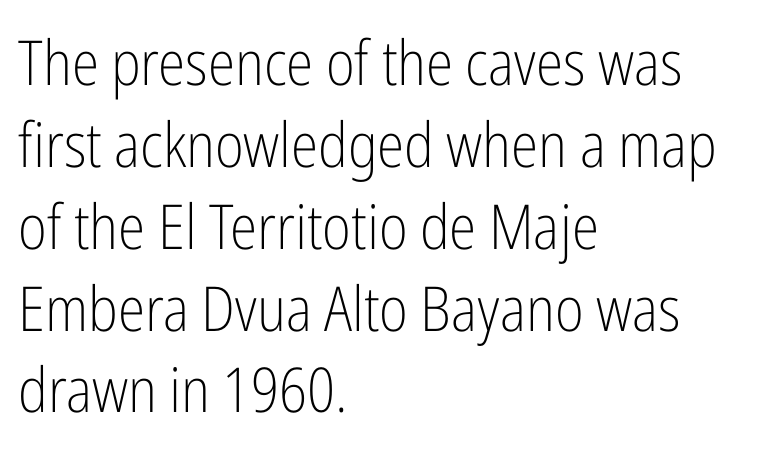
Q: Is the text bold? A: No.
Q: Is the text italic (slanted)? A: No, it is upright.
Q: Is the typeface a serif or a sans-serif typeface? A: Sans-serif.
Q: Is the text underlined? A: No.
Q: How is the paragraph aligned? A: Left-aligned.
Q: Is the spacing between letters normal or unusually wide? A: Normal.
Q: Is the spacing between lines tight, normal or loose? A: Normal.
Q: Width (condensed, normal, or wide)? A: Condensed.
Q: Stroke contrast? A: Low.
Q: x-height? A: Medium.
Q: Monospaced? A: No.
